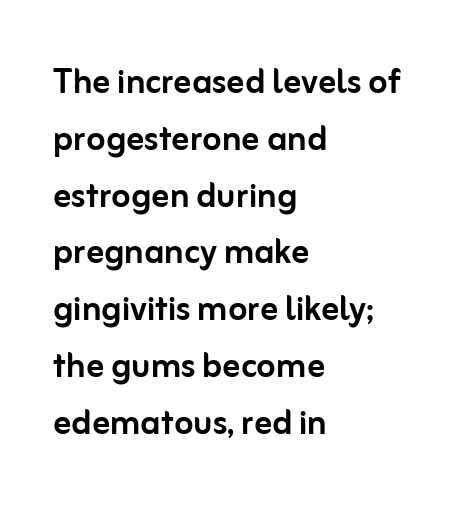
The image shows 44 px sans-serif type, upright; set left-aligned, normal line spacing (1.29x), normal letter spacing, not underlined; low stroke contrast and a medium x-height.
